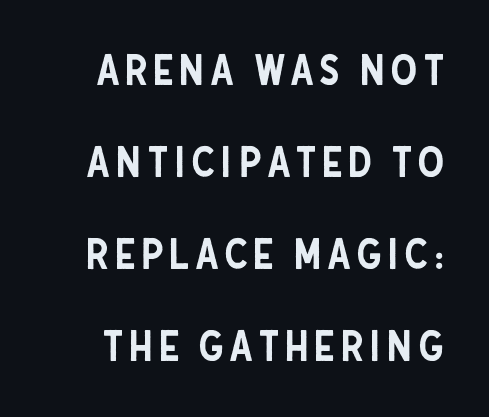
{"serif": "no", "italic": "no", "width": "condensed", "stroke_contrast": "low", "x_height": "large", "monospaced": "no", "underline": "no", "line_spacing": "loose", "line_spacing_ratio": 2.19, "glyph_px": 42}
